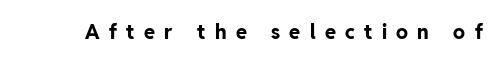
Q: Is the text bold? A: Yes.
Q: Is the text italic (slanted)? A: No, it is upright.
Q: Is the text underlined? A: No.
Q: Is the spacing between letters normal or unusually wide? A: Unusually wide.
